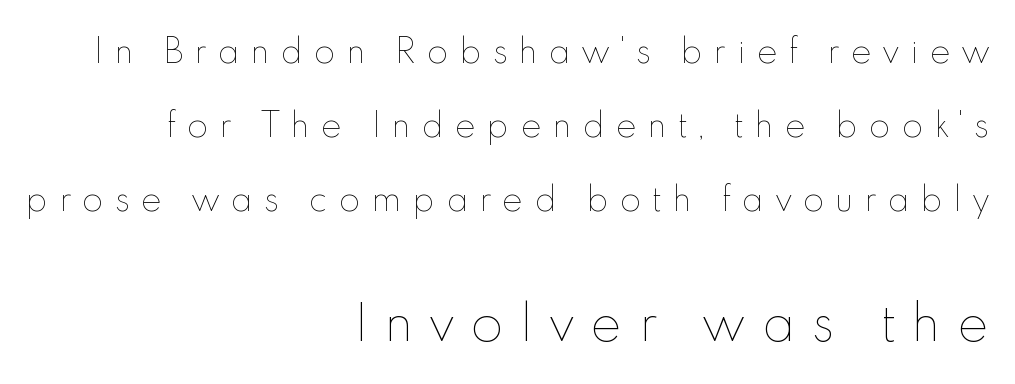
The horizontal fit of the characters is loose and conspicuously gappy. Proportional: the letters do not fall into vertical columns. Underlining? Definitely not there. This reads as an unemphasized weight, regular at the heaviest. The line-height multiplier appears high, well above default. The type sits square on the baseline with zero lean.
